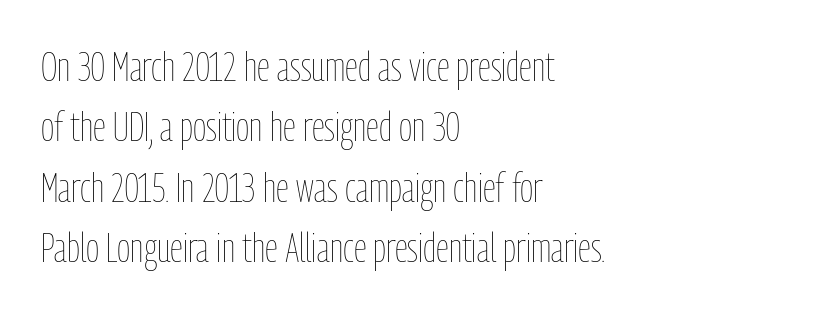
The image shows 41 px thin, condensed type, upright; set left-aligned, normal line spacing (1.47x), normal letter spacing, not underlined; low stroke contrast and a medium x-height.
